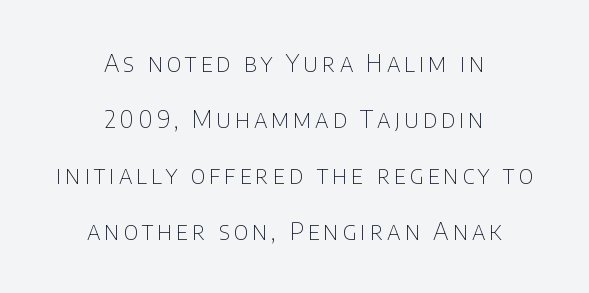
A clean baseline with only descenders dipping below it. How would I describe the line gaps? Wide and relaxed. Ascenders rise straight up at ninety degrees. A centered setting, common on invitations and titles, is used for this passage. The typeface has the unassuming heft of standard copy or less.
